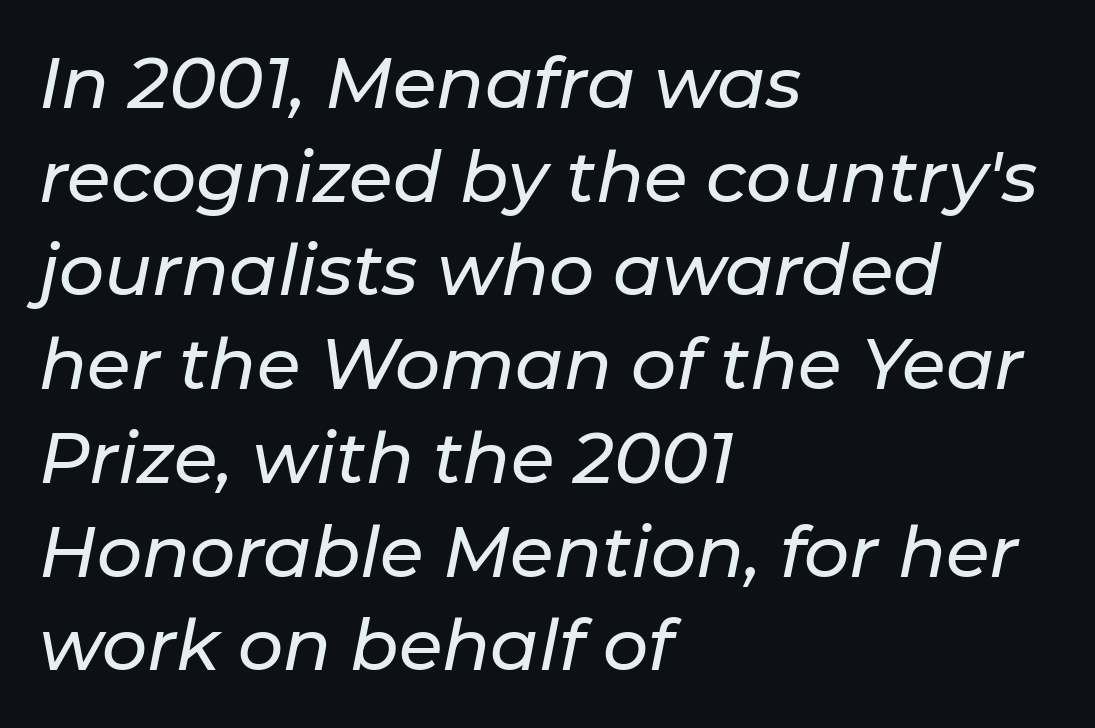
Q: Is the text italic (slanted)? A: Yes, it leans right by about 11 degrees.
Q: Is the text underlined? A: No.
Q: How is the paragraph aligned? A: Left-aligned.
Q: Is the spacing between letters normal or unusually wide? A: Normal.
Q: Is the spacing between lines tight, normal or loose? A: Normal.
Q: Width (condensed, normal, or wide)? A: Normal.
Q: Stroke contrast? A: Low.
Q: x-height? A: Medium.
Q: Monospaced? A: No.
